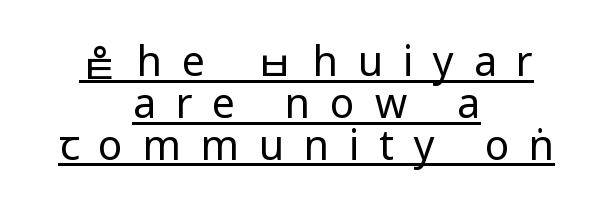
Substantial extra tracking has been applied to these lines. Upright lettering throughout. What's the leading like? Squeezed, with rows nearly overlapping. Both edges are ragged and mirror each other, which tells us the setting is centered. What kind of face is this? One without serifs — a sans. The words here are underlined.
